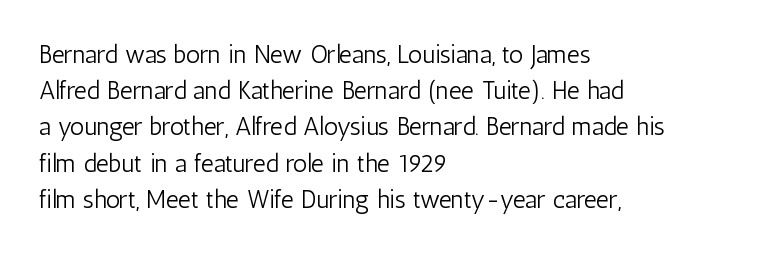
The cut favours lightness, reaching ordinary text weight at its darkest. Left-aligned paragraph, ragged on the right. There is no visible air inserted between adjacent glyphs. Has an underline been added? It has not. Upright lettering throughout. Leading matches the norm, producing a regular column.
